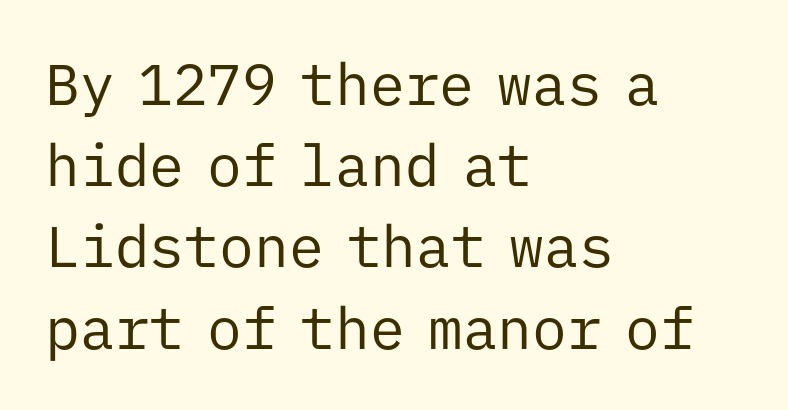
Grotesque or geometric, the face here clearly has no serifs. Compared with typical body copy, the letter spacing here is the same. The typeface has the unassuming heft of standard copy or less. Do the characters align in a grid? Yes, the font is monospaced. The string is rendered with underlining switched off.
